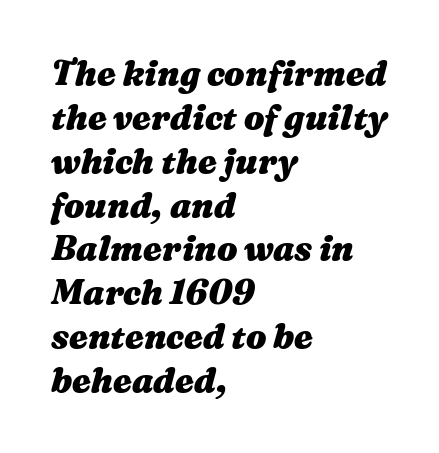
The image shows 34 px heavy, wide type, italic (leaning right); set left-aligned, normal line spacing (1.29x), normal letter spacing, not underlined; medium stroke contrast and a medium x-height.
